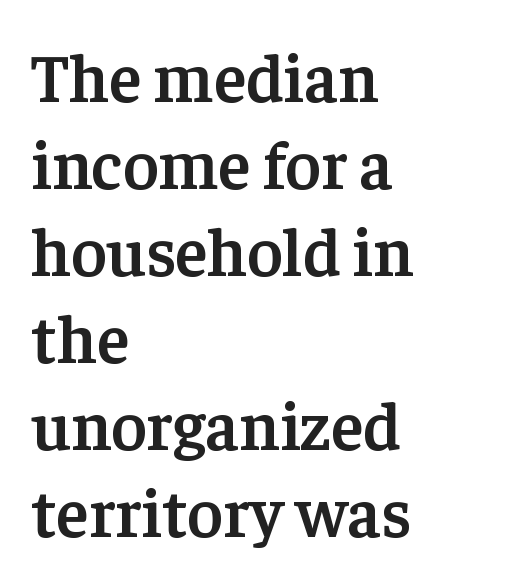
{"serif": "yes", "italic": "no", "bold": "semi", "weight": "semibold", "width": "normal", "stroke_contrast": "low", "x_height": "medium", "monospaced": "no", "underline": "no", "align": "left", "line_spacing": "normal", "line_spacing_ratio": 1.28, "letter_spacing": "normal", "letter_spacing_em": 0.0, "glyph_px": 68}
